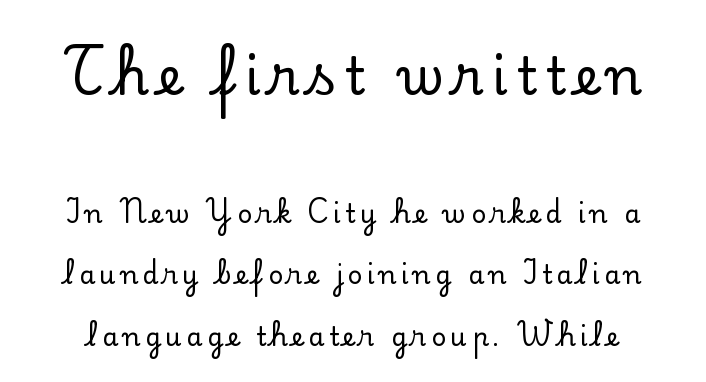
The image shows 52 px serif type, upright; set loose line spacing (2.37x), not underlined; the first (top) block is 2.0x larger; low stroke contrast and a small x-height.
